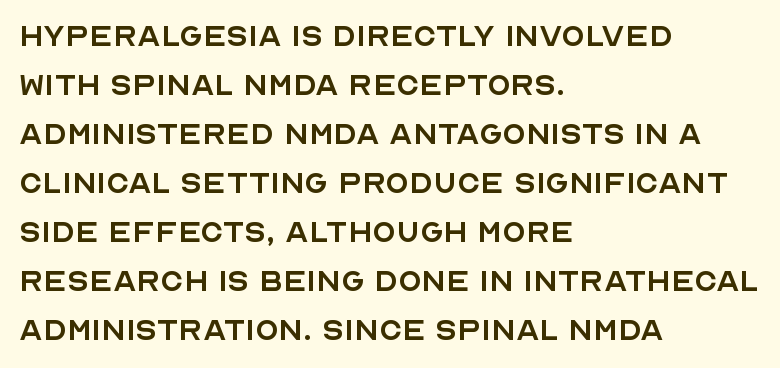
{"serif": "no", "italic": "no", "bold": "no", "weight": "regular", "width": "normal", "x_height": "large", "monospaced": "no", "underline": "no", "align": "left", "line_spacing": "normal", "line_spacing_ratio": 1.29, "letter_spacing": "normal", "letter_spacing_em": 0.0, "glyph_px": 38}
